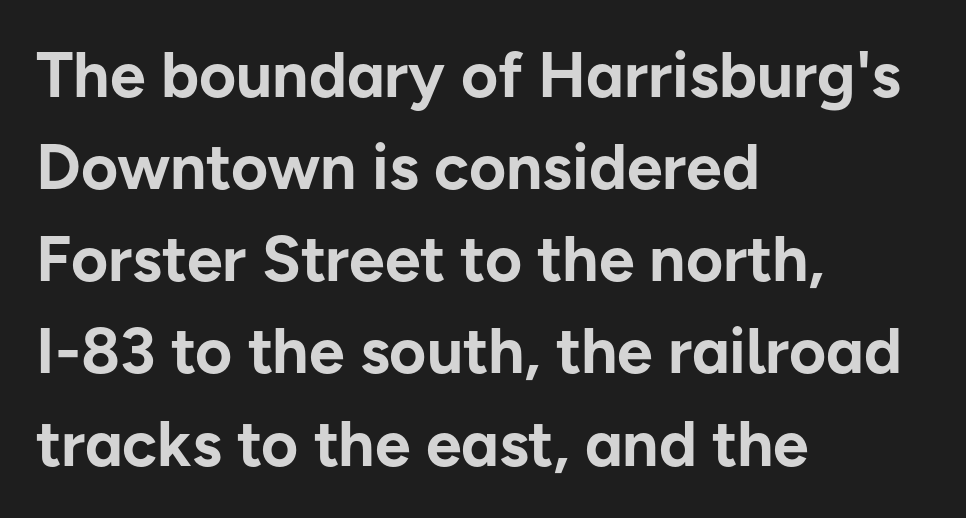
The image shows 64 px bold sans-serif type, upright; set left-aligned, normal line spacing (1.44x), normal letter spacing, not underlined; low stroke contrast and a medium x-height.
